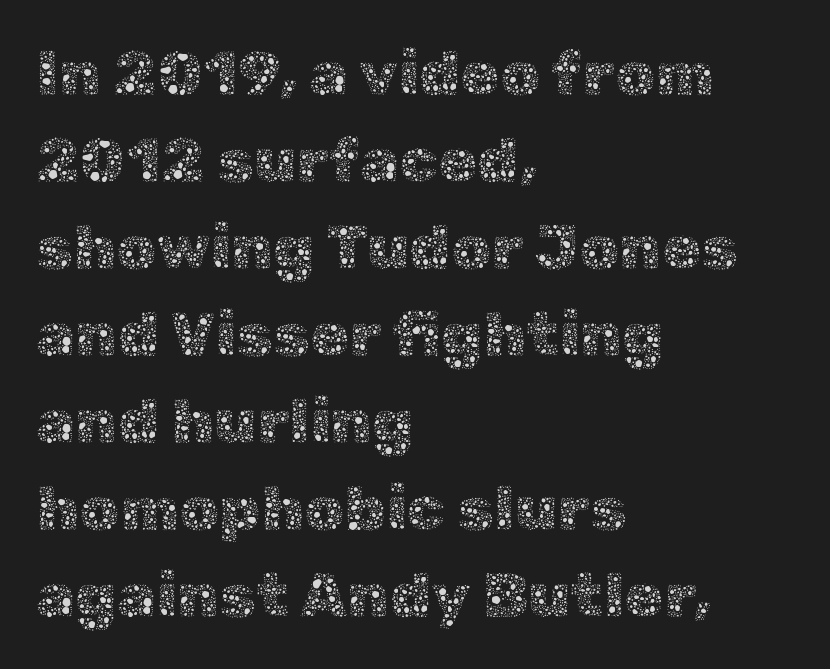
Q: Is the text bold? A: No.
Q: Is the text italic (slanted)? A: No, it is upright.
Q: Is the text underlined? A: No.
Q: How is the paragraph aligned? A: Left-aligned.
Q: Is the spacing between letters normal or unusually wide? A: Normal.
Q: Is the spacing between lines tight, normal or loose? A: Normal.
Q: Width (condensed, normal, or wide)? A: Normal.
Q: x-height? A: Medium.
Q: Monospaced? A: No.
